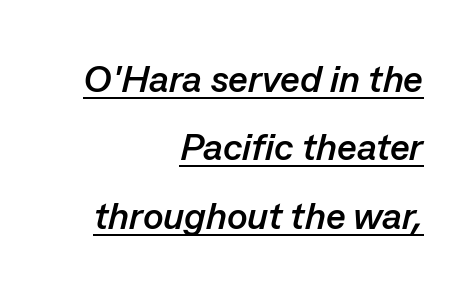
Q: Is the text bold? A: Yes.
Q: Is the text italic (slanted)? A: Yes, it leans right by about 13 degrees.
Q: Is the text underlined? A: Yes.
Q: How is the paragraph aligned? A: Right-aligned.
Q: Is the spacing between letters normal or unusually wide? A: Normal.
Q: Width (condensed, normal, or wide)? A: Normal.
Q: Stroke contrast? A: Low.
Q: x-height? A: Medium.
Q: Monospaced? A: No.
